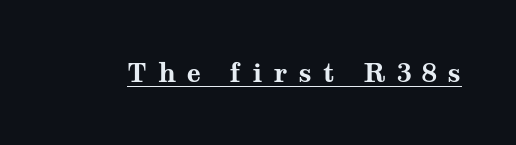
Q: Is the text bold? A: Yes.
Q: Is the text italic (slanted)? A: No, it is upright.
Q: Is the text underlined? A: Yes.
Q: Is the spacing between letters normal or unusually wide? A: Unusually wide.
